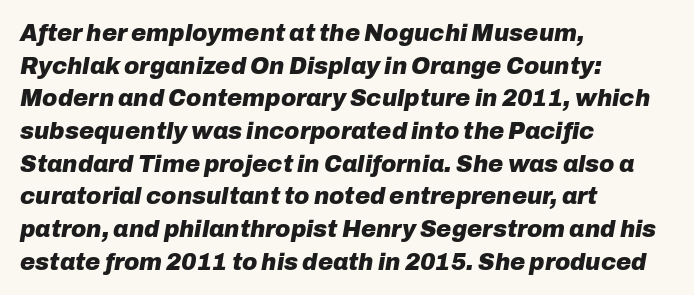
The image shows 23 px bold type, italic (leaning right); set left-aligned, normal line spacing (1.42x), normal letter spacing, not underlined.
